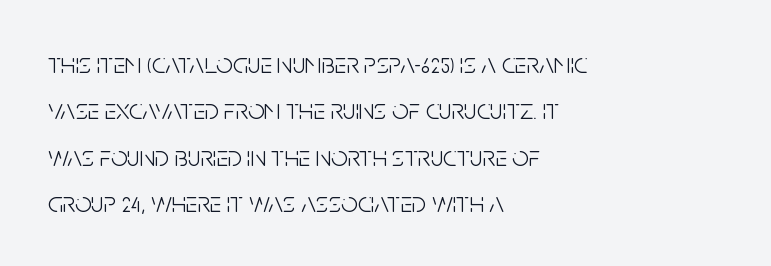
The image shows 29 px light, condensed sans-serif type, upright; set left-aligned, normal line spacing (1.6x), normal letter spacing, not underlined; low stroke contrast and a large x-height.
